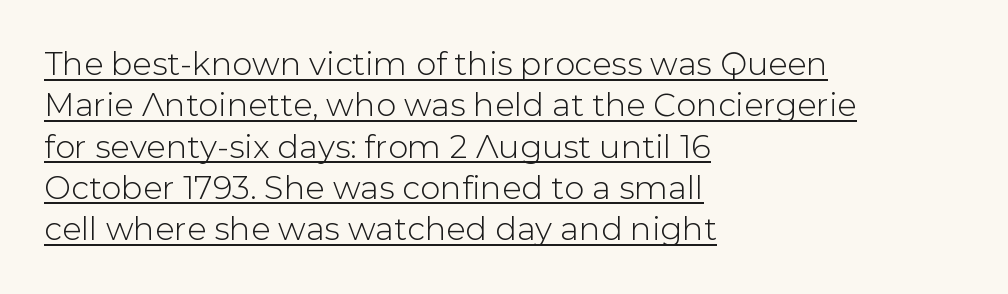
Q: Is the text italic (slanted)? A: No, it is upright.
Q: Is the typeface a serif or a sans-serif typeface? A: Sans-serif.
Q: Is the text underlined? A: Yes.
Q: How is the paragraph aligned? A: Left-aligned.
Q: Is the spacing between letters normal or unusually wide? A: Normal.
Q: Is the spacing between lines tight, normal or loose? A: Normal.
Q: Width (condensed, normal, or wide)? A: Normal.
Q: Stroke contrast? A: Low.
Q: x-height? A: Medium.
Q: Monospaced? A: No.
